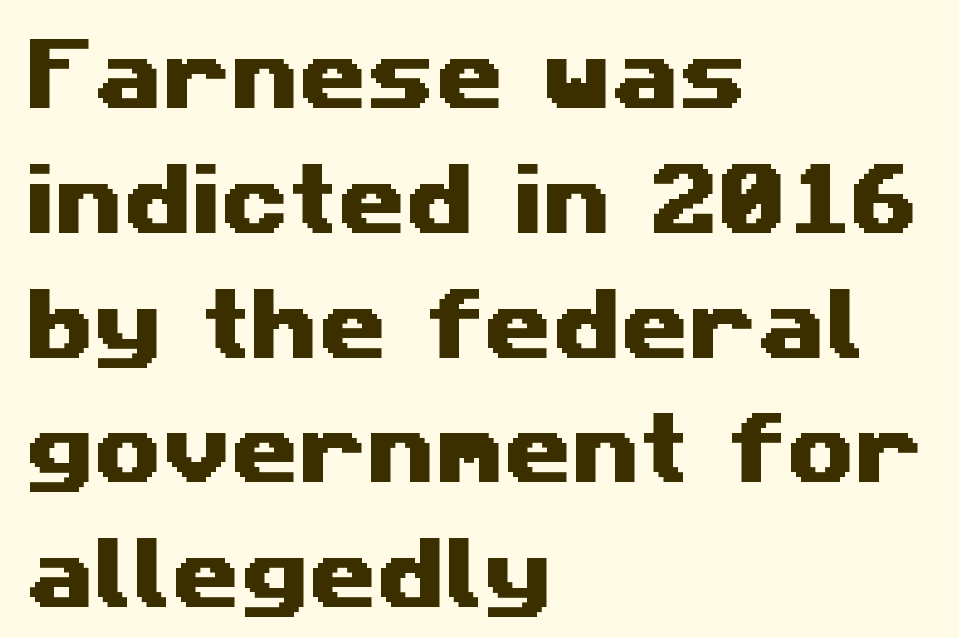
The image shows 78 px wide sans-serif type; set left-aligned, normal line spacing (1.6x), normal letter spacing, not underlined; medium stroke contrast and a medium x-height.
